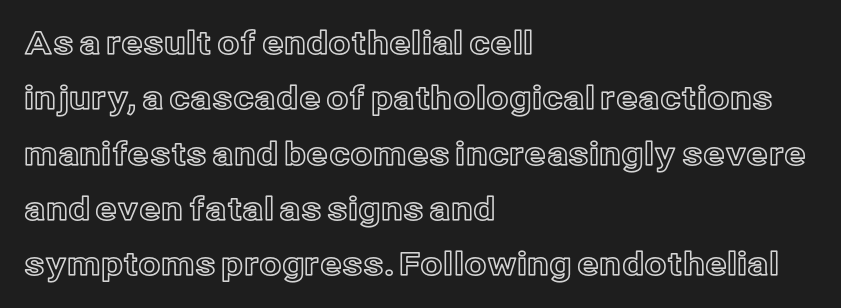
{"italic": "no", "width": "normal", "x_height": "medium", "monospaced": "no", "underline": "no", "align": "left", "line_spacing_ratio": 1.73, "letter_spacing": "normal", "letter_spacing_em": 0.0, "glyph_px": 32}
